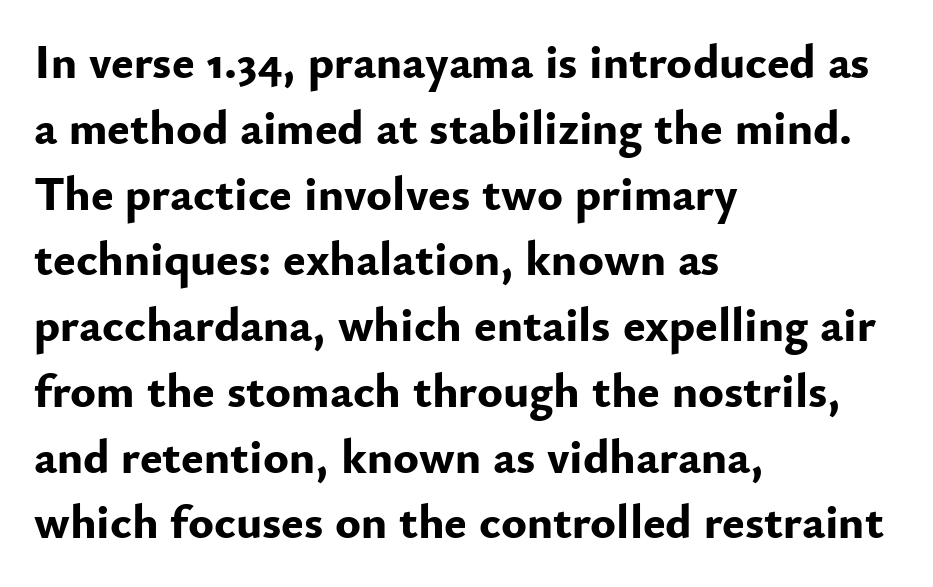
{"serif": "no", "italic": "no", "bold": "yes", "weight": "bold", "width": "normal", "stroke_contrast": "low", "x_height": "small", "monospaced": "no", "underline": "no", "align": "left", "line_spacing": "normal", "line_spacing_ratio": 1.37, "letter_spacing": "normal", "letter_spacing_em": 0.0, "glyph_px": 48}
